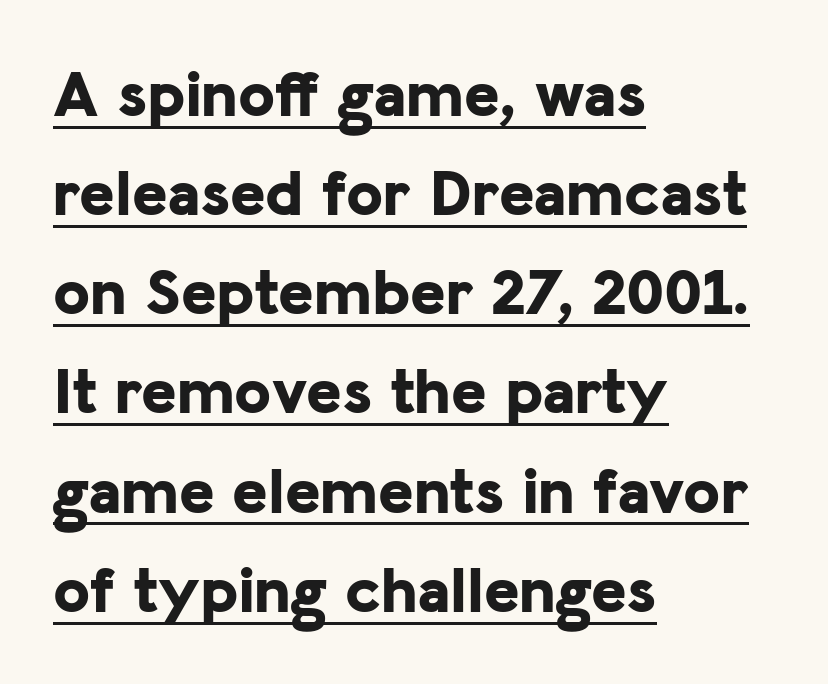
Q: Is the text bold? A: Yes.
Q: Is the text italic (slanted)? A: No, it is upright.
Q: Is the typeface a serif or a sans-serif typeface? A: Sans-serif.
Q: Is the text underlined? A: Yes.
Q: How is the paragraph aligned? A: Left-aligned.
Q: Is the spacing between letters normal or unusually wide? A: Normal.
Q: Is the spacing between lines tight, normal or loose? A: Normal.
Q: Width (condensed, normal, or wide)? A: Normal.
Q: Stroke contrast? A: Low.
Q: x-height? A: Medium.
Q: Monospaced? A: No.
